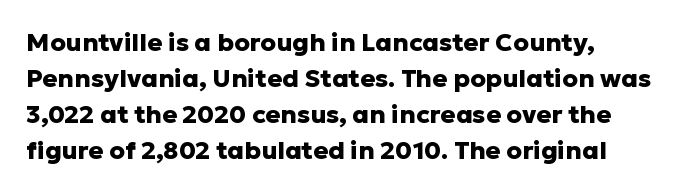
Nope, not italic — everything's standing straight. A normal amount of white space separates one row of letters from the next. Pretty heavy lettering here — definitely bold. Line starts are locked; line ends wander. Tracking here is standard; glyphs follow each other at the usual distance. Decoration check: the copy has no underline.
